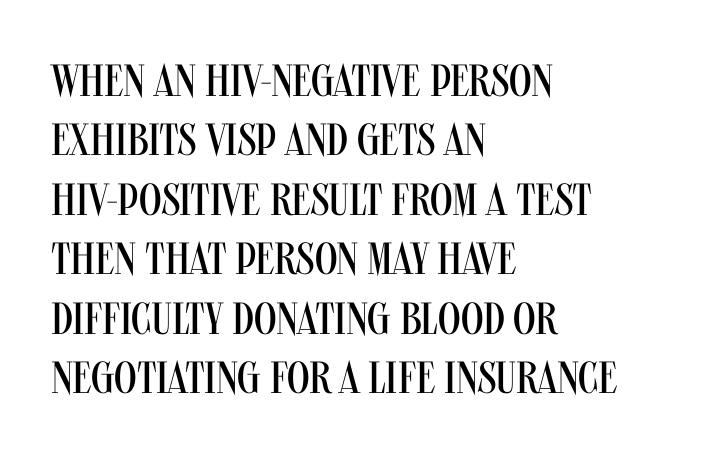
{"serif": "no", "italic": "no", "bold": "no", "weight": "regular", "width": "condensed", "stroke_contrast": "medium", "x_height": "large", "monospaced": "no", "underline": "no", "align": "left", "line_spacing": "normal", "line_spacing_ratio": 1.32, "letter_spacing": "normal", "letter_spacing_em": 0.0, "glyph_px": 45}
